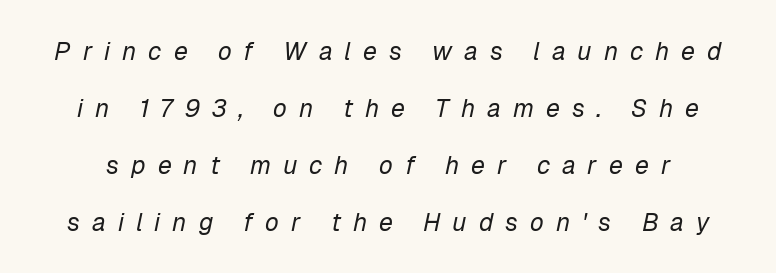
{"italic": "yes", "lean": "right", "slant_degrees": 12, "bold": "no", "underline": "no", "line_spacing": "loose", "line_spacing_ratio": 2.28, "letter_spacing": "wide", "letter_spacing_em": 0.48, "glyph_px": 25}
